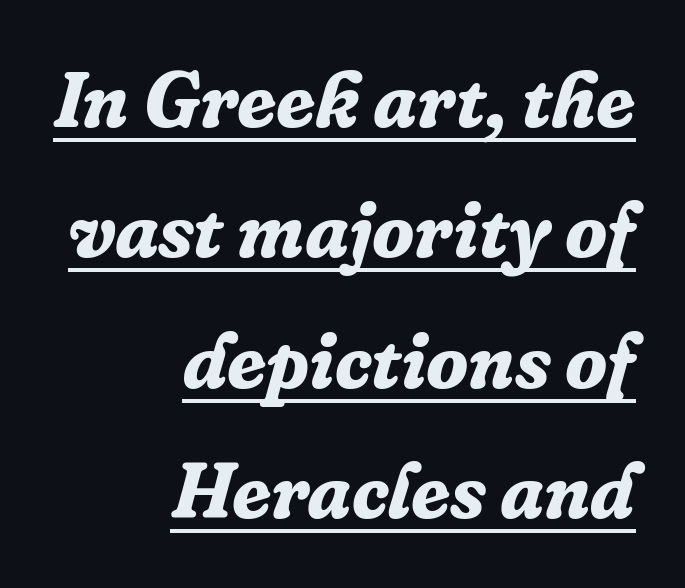
Does the weight exceed regular? Yes, all the way to bold. The letterforms sit shoulder to shoulder at normal distance. The letters advance in unequal steps, a hallmark of proportional type. In designer terms, the underline attribute is active on this setting.
